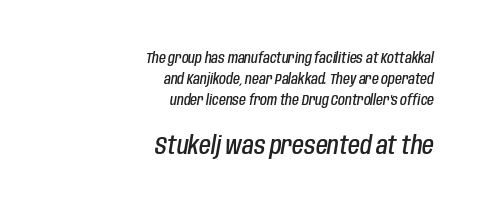
If you measured baseline to baseline, you'd find a middling distance. Italic: yes, the glyphs are oblique. Between one letter and the next there's only the usual sliver of space. The words here are not underlined. The second block has been scaled up relative to the first.
